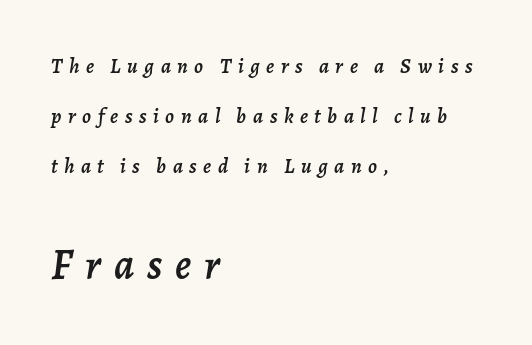
Beneath every word, the page is bare. Compared with a centered layout, this one pins lines to the left instead. The tracking reads as deliberately expanded to a designer's eye. Observe the lean: these are italic letterforms. Which of the two is more prominent by size? The second, at the bottom. Each letter keeps its own natural width here, so spacing adapts to shape.
